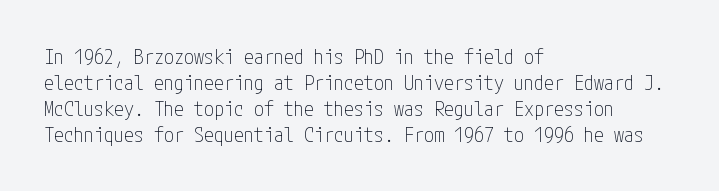
{"italic": "no", "bold": "no", "underline": "no", "align": "left", "line_spacing": "normal", "line_spacing_ratio": 1.3, "letter_spacing": "normal", "letter_spacing_em": 0.0, "glyph_px": 20}
